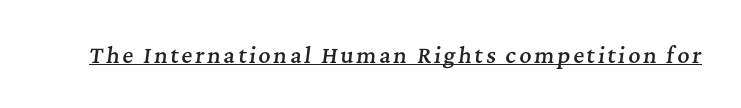
The image shows 21 px text type, italic (leaning right); set underlined.
